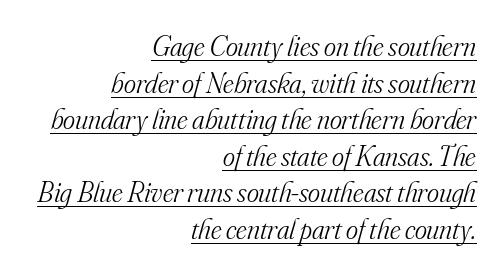
{"serif": "yes", "italic": "yes", "lean": "right", "slant_degrees": 16, "bold": "no", "weight": "light", "width": "normal", "stroke_contrast": "medium", "x_height": "small", "monospaced": "no", "underline": "yes", "align": "right", "line_spacing": "normal", "line_spacing_ratio": 1.26, "letter_spacing": "normal", "letter_spacing_em": 0.0, "glyph_px": 29}
